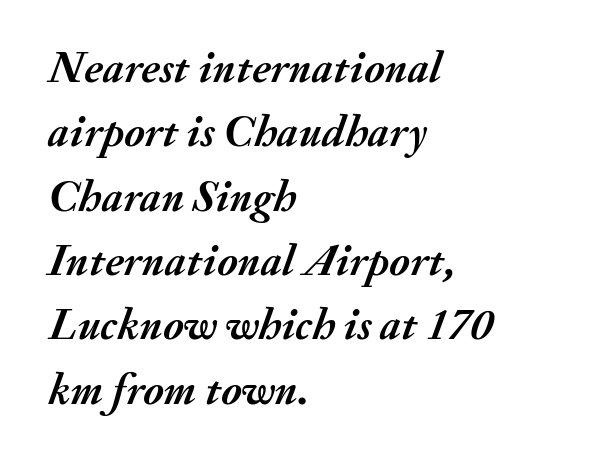
Q: Is the text bold? A: Yes.
Q: Is the text italic (slanted)? A: Yes, it leans right by about 20 degrees.
Q: Is the text underlined? A: No.
Q: How is the paragraph aligned? A: Left-aligned.
Q: Is the spacing between letters normal or unusually wide? A: Normal.
Q: Is the spacing between lines tight, normal or loose? A: Normal.
Q: Width (condensed, normal, or wide)? A: Normal.
Q: Stroke contrast? A: Medium.
Q: x-height? A: Small.
Q: Monospaced? A: No.
